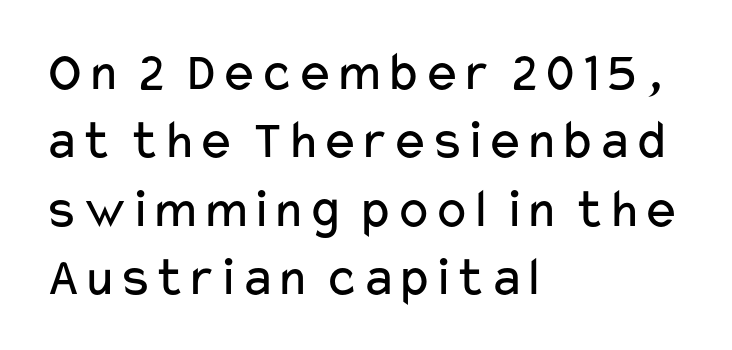
The letterforms sit shoulder to shoulder at normal distance. The baseline area is clear. The text block is weighted toward the left margin, trailing off unevenly rightward. Upright lettering throughout.
